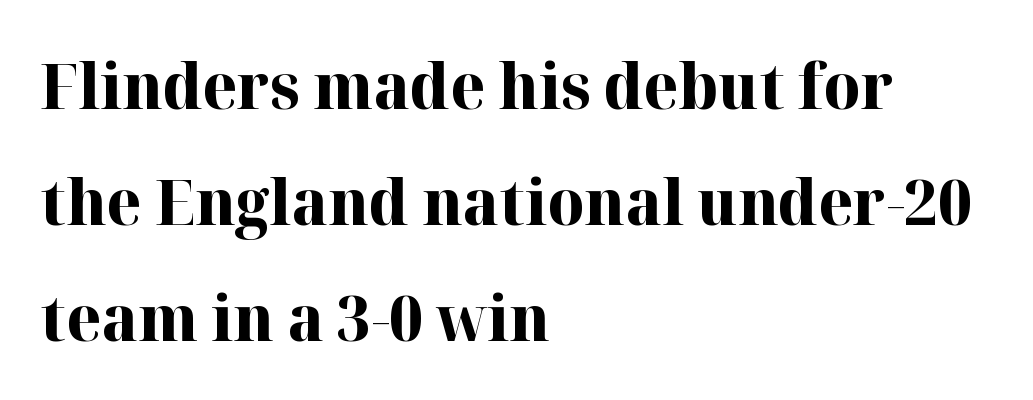
The words here are not underlined. Every stem runs plumb, perpendicular to the baseline. This rendering employs a face with finishing strokes, i.e., a serif. Look at the stroke-to-counter ratio: heavy, a bold.
